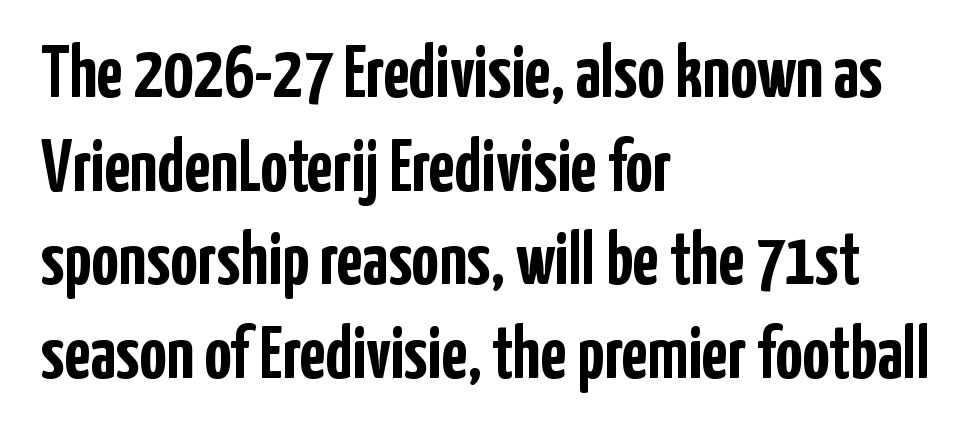
Q: Is the text bold? A: Yes.
Q: Is the text italic (slanted)? A: No, it is upright.
Q: Is the typeface a serif or a sans-serif typeface? A: Sans-serif.
Q: Is the text underlined? A: No.
Q: How is the paragraph aligned? A: Left-aligned.
Q: Is the spacing between letters normal or unusually wide? A: Normal.
Q: Is the spacing between lines tight, normal or loose? A: Normal.
Q: Width (condensed, normal, or wide)? A: Condensed.
Q: Stroke contrast? A: Low.
Q: x-height? A: Medium.
Q: Monospaced? A: No.
